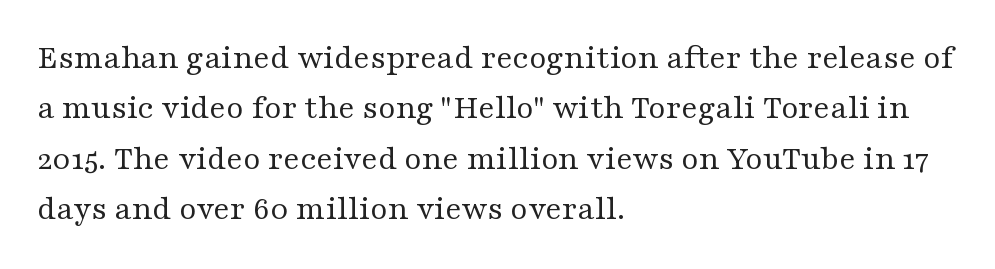
Q: Is the text bold? A: No.
Q: Is the text italic (slanted)? A: No, it is upright.
Q: Is the typeface a serif or a sans-serif typeface? A: Serif.
Q: Is the text underlined? A: No.
Q: How is the paragraph aligned? A: Left-aligned.
Q: Is the spacing between letters normal or unusually wide? A: Normal.
Q: Is the spacing between lines tight, normal or loose? A: Normal.
Q: Width (condensed, normal, or wide)? A: Wide.
Q: Stroke contrast? A: Medium.
Q: x-height? A: Medium.
Q: Monospaced? A: No.
